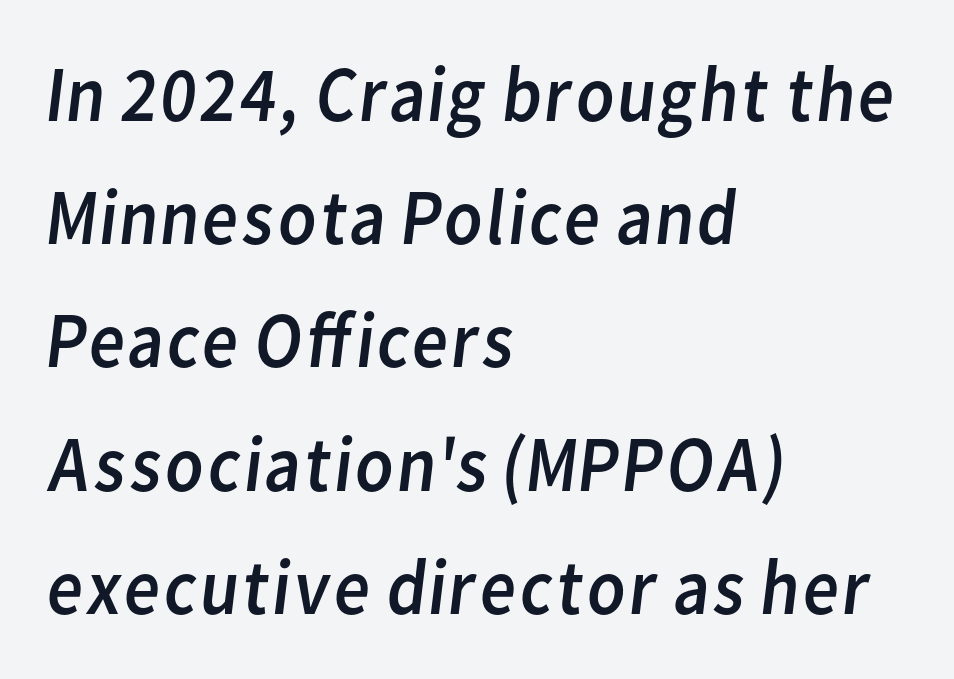
The image shows 79 px regular-weight sans-serif type; set left-aligned, normal line spacing (1.56x), normal letter spacing, not underlined; low stroke contrast and a medium x-height.
